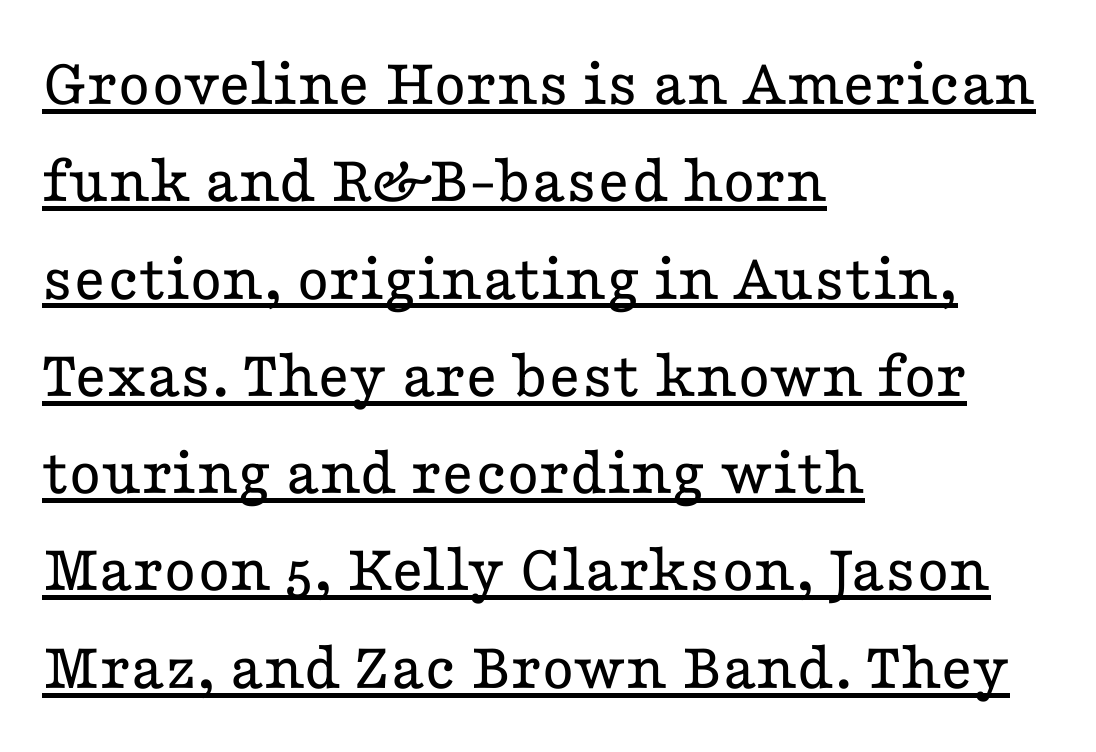
Q: Is the text bold? A: No.
Q: Is the text italic (slanted)? A: No, it is upright.
Q: Is the typeface a serif or a sans-serif typeface? A: Serif.
Q: Is the text underlined? A: Yes.
Q: How is the paragraph aligned? A: Left-aligned.
Q: Is the spacing between letters normal or unusually wide? A: Normal.
Q: Is the spacing between lines tight, normal or loose? A: Normal.
Q: Width (condensed, normal, or wide)? A: Wide.
Q: Stroke contrast? A: Low.
Q: x-height? A: Medium.
Q: Monospaced? A: No.
